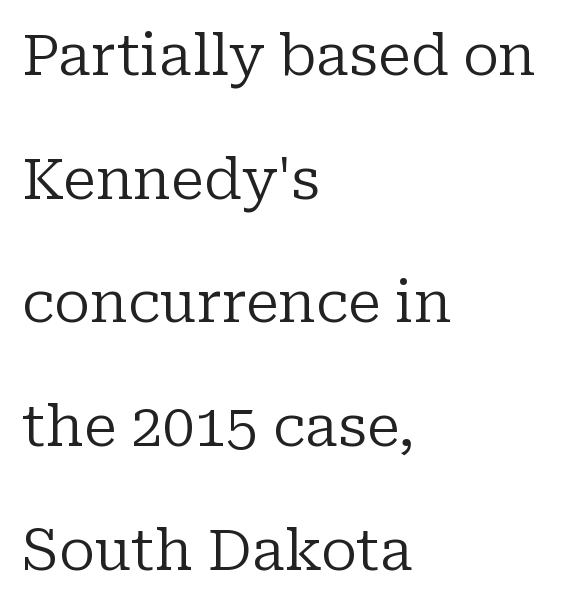
Q: Is the text bold? A: No.
Q: Is the text italic (slanted)? A: No, it is upright.
Q: Is the typeface a serif or a sans-serif typeface? A: Serif.
Q: Is the text underlined? A: No.
Q: How is the paragraph aligned? A: Left-aligned.
Q: Is the spacing between letters normal or unusually wide? A: Normal.
Q: Is the spacing between lines tight, normal or loose? A: Loose.
Q: Width (condensed, normal, or wide)? A: Normal.
Q: Stroke contrast? A: Low.
Q: x-height? A: Medium.
Q: Monospaced? A: No.
